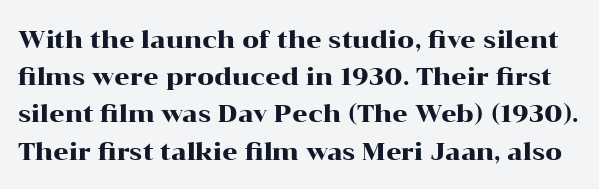
Q: Is the text italic (slanted)? A: No, it is upright.
Q: Is the text underlined? A: No.
Q: Is the spacing between letters normal or unusually wide? A: Normal.
Q: Is the spacing between lines tight, normal or loose? A: Normal.
